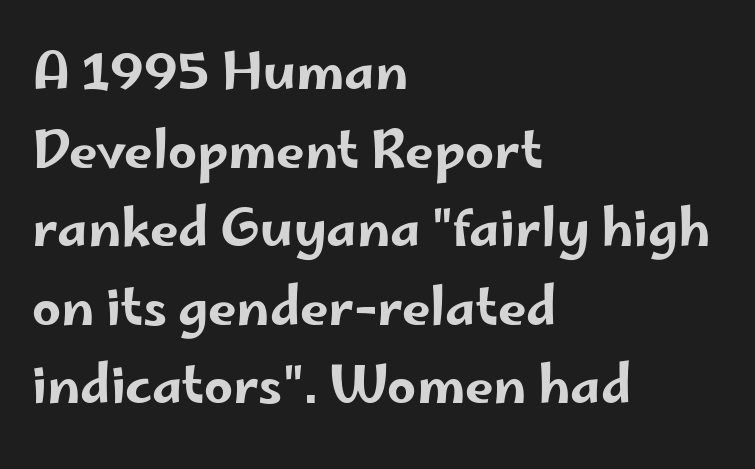
The image shows 51 px wide sans-serif type, upright; set left-aligned, normal line spacing (1.54x), normal letter spacing, not underlined; low stroke contrast and a small x-height.
